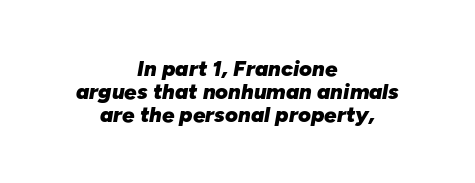
The image shows 22 px bold type, italic (leaning right); set centered, tight line spacing (1.04x), normal letter spacing, not underlined.
